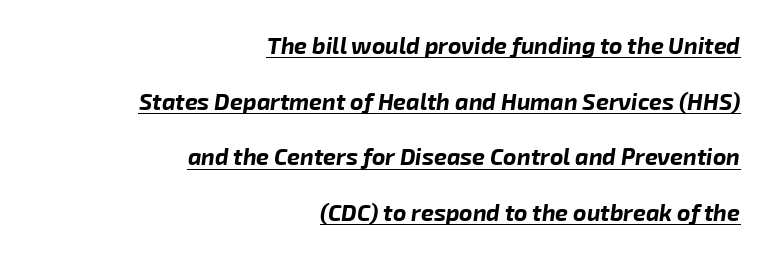
Q: Is the text bold? A: Yes.
Q: Is the text italic (slanted)? A: Yes, it leans right by about 8 degrees.
Q: Is the text underlined? A: Yes.
Q: How is the paragraph aligned? A: Right-aligned.
Q: Is the spacing between letters normal or unusually wide? A: Normal.
Q: Is the spacing between lines tight, normal or loose? A: Loose.
